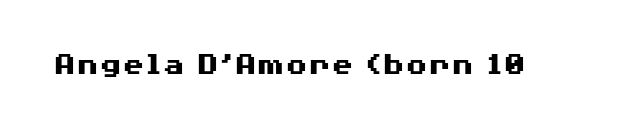
In terms of letterspacing, this is plain default setting. Note the varied advance widths — an 'i' is clearly narrower than an 'm'. This is the regular roman posture of the typeface. No feet cap the strokes, marking this as sans-serif type. On the weight axis this lands at bold, roughly 700. Anything drawn beneath the words? Only blank space.
